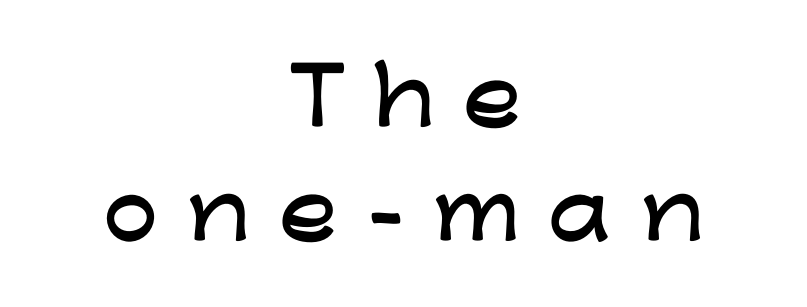
Character widths vary here, with narrow letters taking less room than wide ones. Teacher's note: observe the equal gaps on both sides — that is centered alignment. The font's upright variant was chosen for this text. Is there much room between lines? A standard amount, neither cramped nor airy. The string is rendered with underlining switched off. The letters carry no serifs — their stems end cleanly without finishing strokes.
